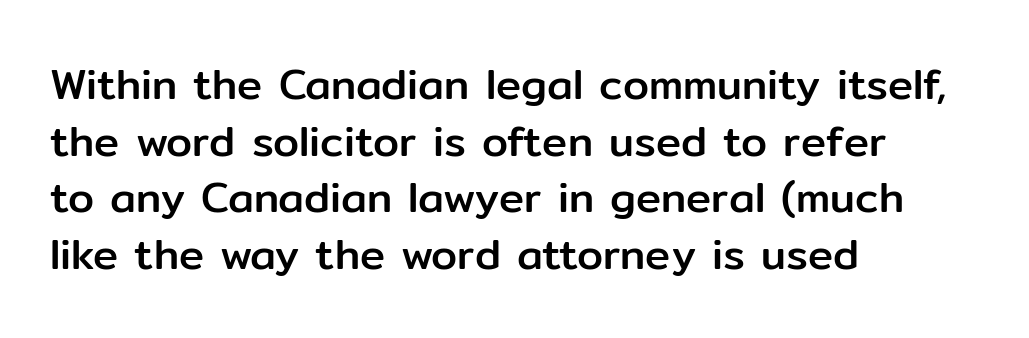
{"serif": "no", "italic": "no", "width": "normal", "stroke_contrast": "low", "x_height": "medium", "monospaced": "no", "underline": "no", "align": "left", "line_spacing": "normal", "line_spacing_ratio": 1.35, "letter_spacing": "normal", "letter_spacing_em": 0.0, "glyph_px": 42}
